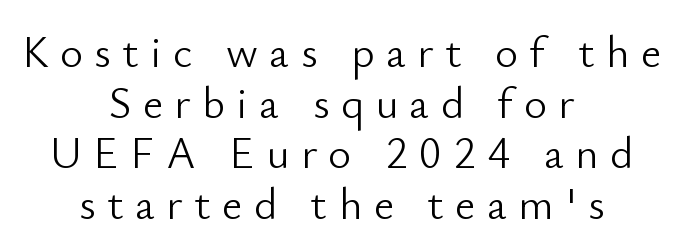
A light-to-regular cut is what we see here. The area under the type is left untouched. The text block is weighted toward neither margin, spreading evenly from the middle. Tracking here is generous; glyphs stand well apart from one another.
